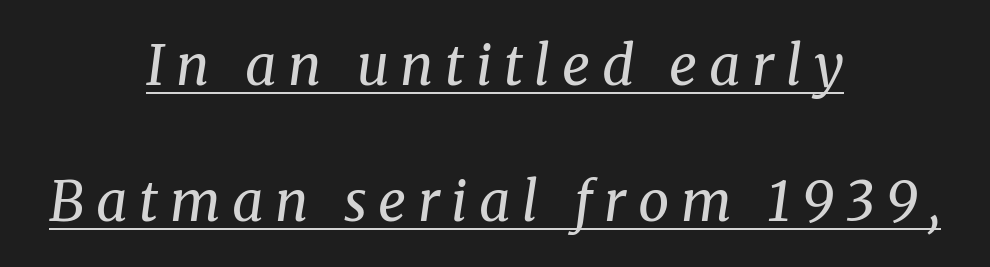
{"serif": "yes", "italic": "yes", "lean": "right", "slant_degrees": 8, "bold": "no", "weight": "regular", "width": "normal", "stroke_contrast": "medium", "x_height": "medium", "monospaced": "no", "underline": "yes", "align": "center", "line_spacing": "loose", "line_spacing_ratio": 2.47, "letter_spacing": "wide", "letter_spacing_em": 0.21, "glyph_px": 55}
